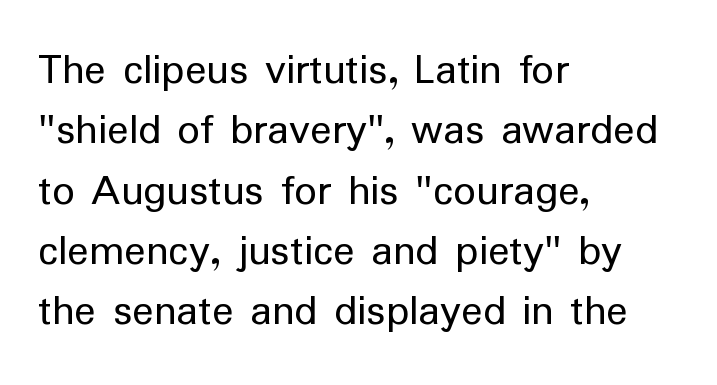
Underlining? Definitely not there. Stems and bowls with no extra thickness — not bold. Is the letter spacing exaggerated? No — it looks like the ordinary default. Type style note: lacks serifs. Horizontally, the lines are justified to the leading edge only.
